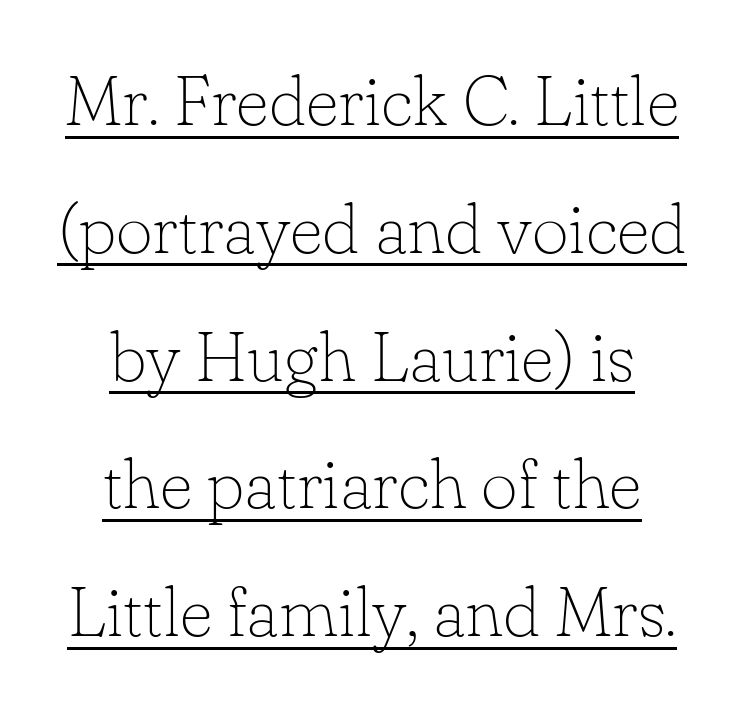
{"serif": "yes", "italic": "no", "bold": "no", "weight": "thin", "width": "normal", "stroke_contrast": "low", "x_height": "small", "monospaced": "no", "underline": "yes", "align": "center", "line_spacing_ratio": 1.8, "letter_spacing": "normal", "letter_spacing_em": 0.0, "glyph_px": 71}
